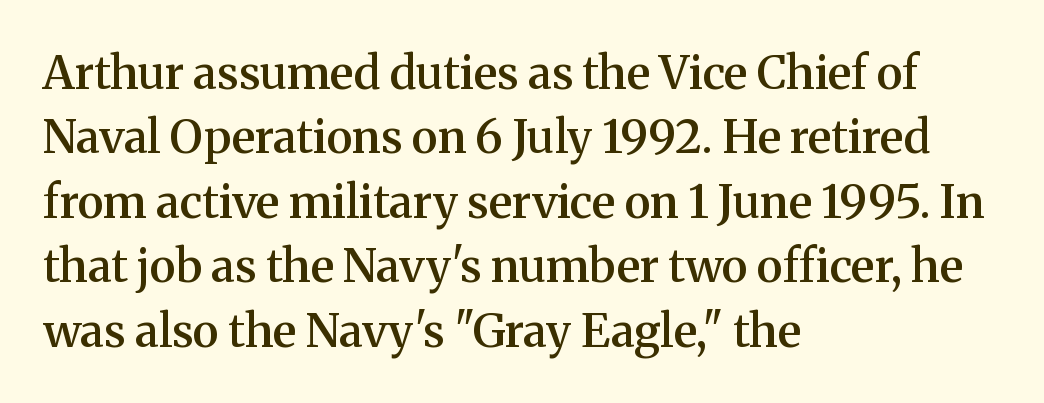
{"serif": "yes", "italic": "no", "bold": "semi", "weight": "semibold", "width": "normal", "stroke_contrast": "medium", "x_height": "medium", "monospaced": "no", "underline": "no", "align": "left", "line_spacing": "normal", "line_spacing_ratio": 1.4, "letter_spacing": "normal", "letter_spacing_em": 0.0, "glyph_px": 46}
